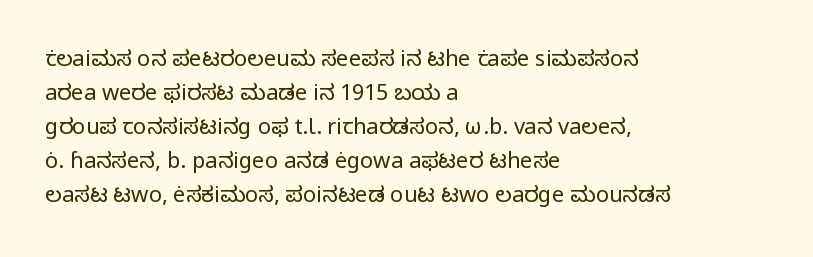
Q: Is the text bold? A: No.
Q: Is the text italic (slanted)? A: No, it is upright.
Q: Is the text underlined? A: No.
Q: How is the paragraph aligned? A: Left-aligned.
Q: Is the spacing between letters normal or unusually wide? A: Normal.
Q: Is the spacing between lines tight, normal or loose? A: Normal.
